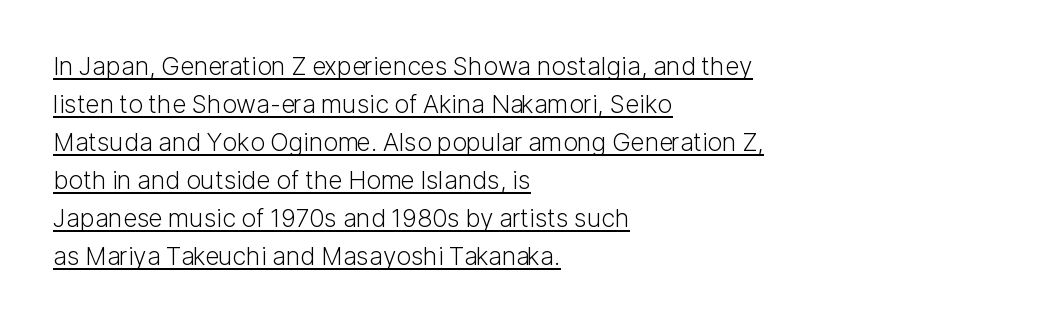
Vertical stems look standard width or narrower in stroke. Every word sits above its own underline. The letters sit at their default tracking, neither squeezed nor spread. Do the letters lean? They stand straight.
